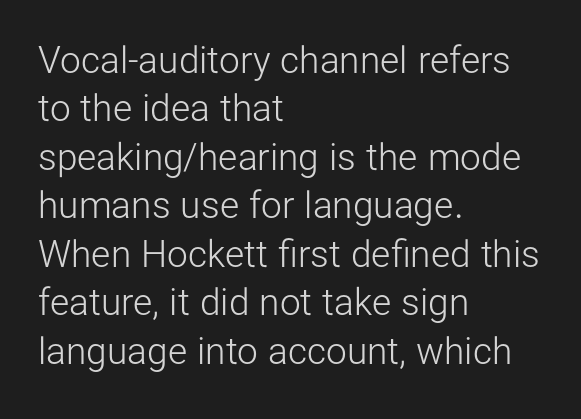
This is the regular roman posture of the typeface. Counters stay open thanks to moderate or lighter strokes. Anything drawn beneath the words? Only blank space. One-word summary of the alignment: left.
